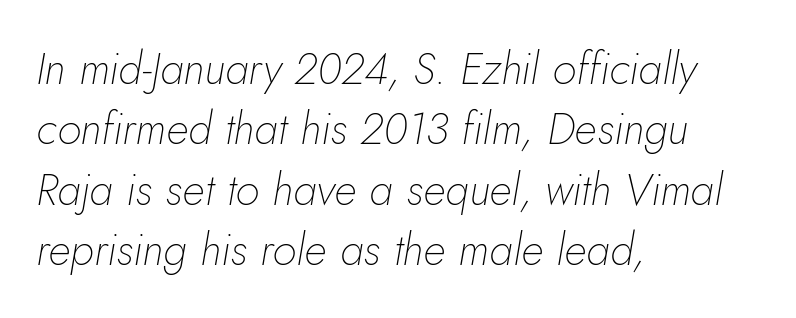
The strokes are not fattened; the text isn't bold. Caption: standard tracking, unaltered. Leading matches the norm, producing a regular column. The baseline area is clear. All the whitespace from short lines collects on the right.
